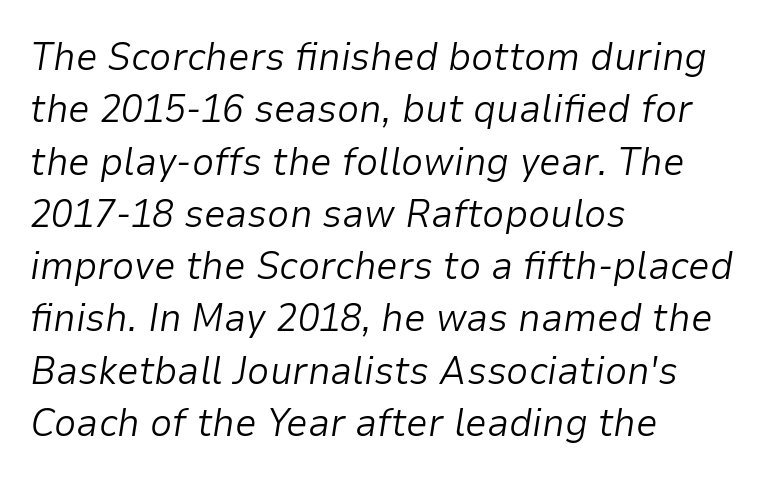
{"italic": "yes", "lean": "right", "slant_degrees": 9, "bold": "no", "weight": "light", "width": "normal", "stroke_contrast": "low", "x_height": "medium", "monospaced": "no", "underline": "no", "align": "left", "line_spacing": "normal", "line_spacing_ratio": 1.34, "letter_spacing": "normal", "letter_spacing_em": 0.0, "glyph_px": 39}
